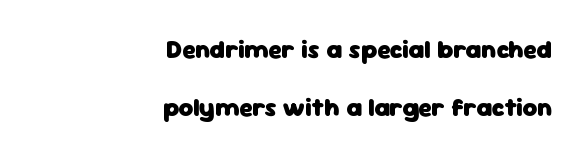
Q: Is the text bold? A: Yes.
Q: Is the text italic (slanted)? A: No, it is upright.
Q: Is the text underlined? A: No.
Q: How is the paragraph aligned? A: Right-aligned.
Q: Is the spacing between letters normal or unusually wide? A: Normal.
Q: Is the spacing between lines tight, normal or loose? A: Loose.
